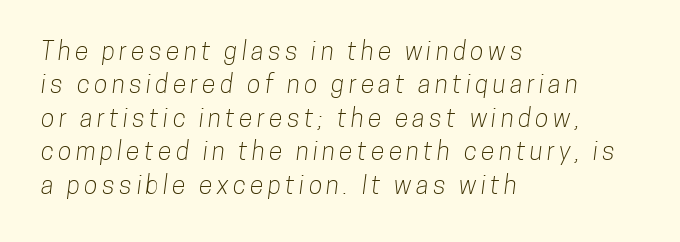
{"underline": "no", "align": "left", "line_spacing": "normal", "line_spacing_ratio": 1.34, "glyph_px": 25}
